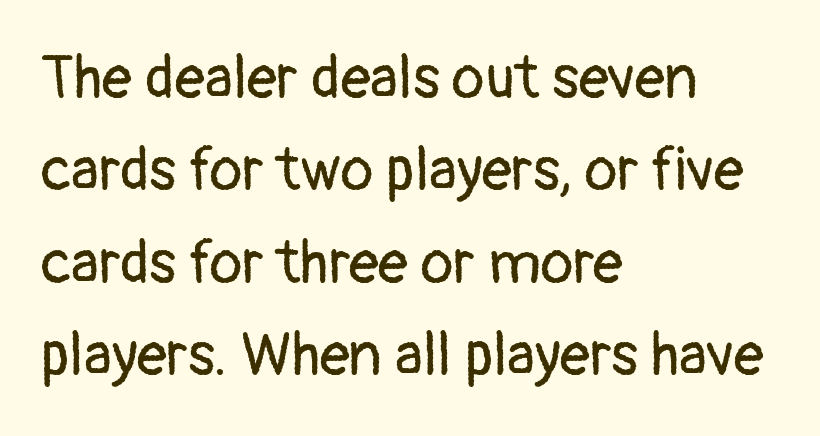
Vertically, the passage feels balanced, rows spaced as you'd expect. Posture: upright roman. There is no visible air inserted between adjacent glyphs. This sample has the flowing, uneven cadence of proportional lettering.
